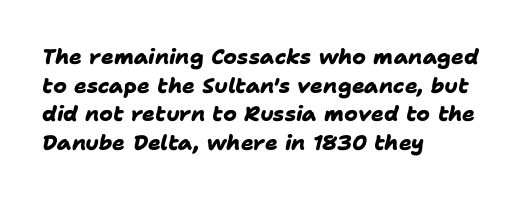
{"bold": "yes", "underline": "no", "align": "left", "line_spacing": "normal", "line_spacing_ratio": 1.36, "letter_spacing": "normal", "letter_spacing_em": 0.0, "glyph_px": 21}
